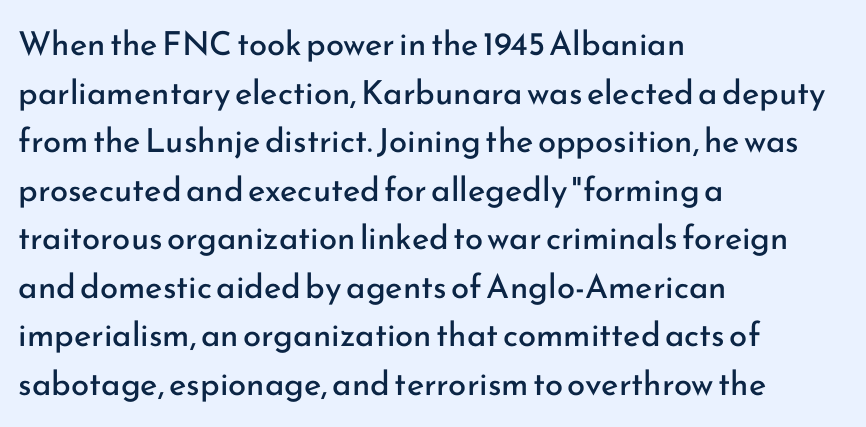
The space between consecutive lines is moderate. Proportional: the letters do not fall into vertical columns. Nobody touched the tracking dial on this one. The lettering holds an erect, upright posture throughout.
